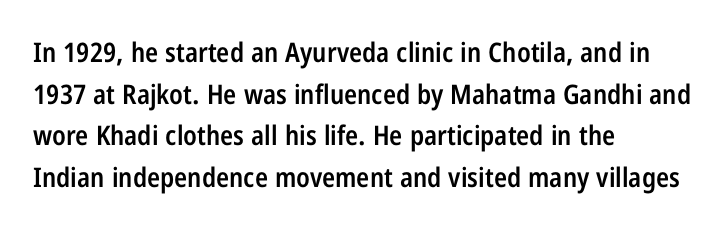
Q: Is the text bold? A: Semi-bold.
Q: Is the text italic (slanted)? A: No, it is upright.
Q: Is the text underlined? A: No.
Q: How is the paragraph aligned? A: Left-aligned.
Q: Is the spacing between letters normal or unusually wide? A: Normal.
Q: Is the spacing between lines tight, normal or loose? A: Normal.
